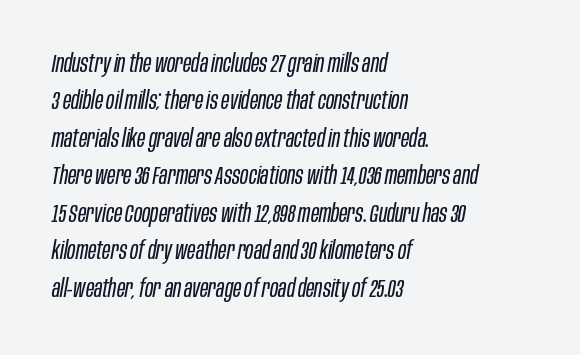
Each stroke keeps to a modest, everyday thickness or less. Casual observation: everything's shoved over to the left. Yep, that's italic — everything's leaning. The space beneath each line is pristine and unruled.
